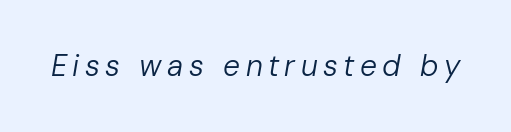
{"italic": "yes", "lean": "right", "slant_degrees": 10, "bold": "no", "weight": "regular", "width": "normal", "stroke_contrast": "low", "x_height": "medium", "monospaced": "no", "underline": "no", "glyph_px": 30}
